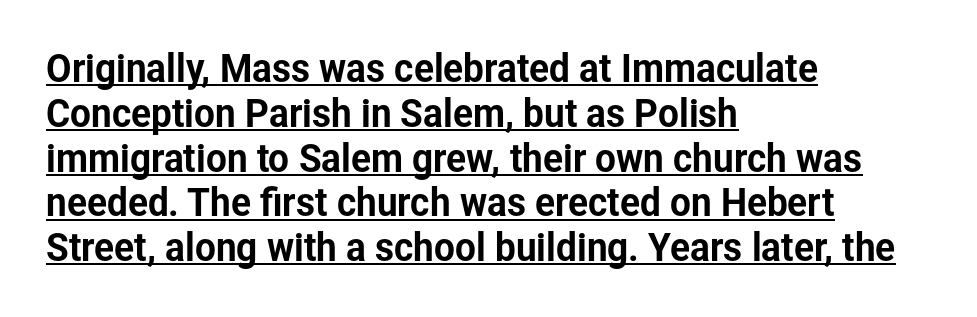
The image shows 37 px sans-serif type, upright; set left-aligned, line spacing 1.21x, normal letter spacing, underlined; low stroke contrast and a medium x-height.
